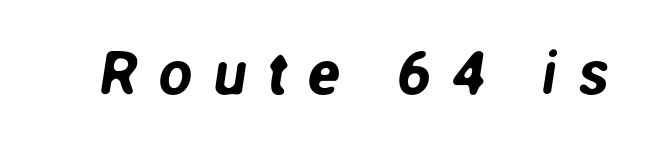
The image shows 61 px sans-serif type; set unusually wide letter spacing (+0.33 em), not underlined; low stroke contrast and a medium x-height.
